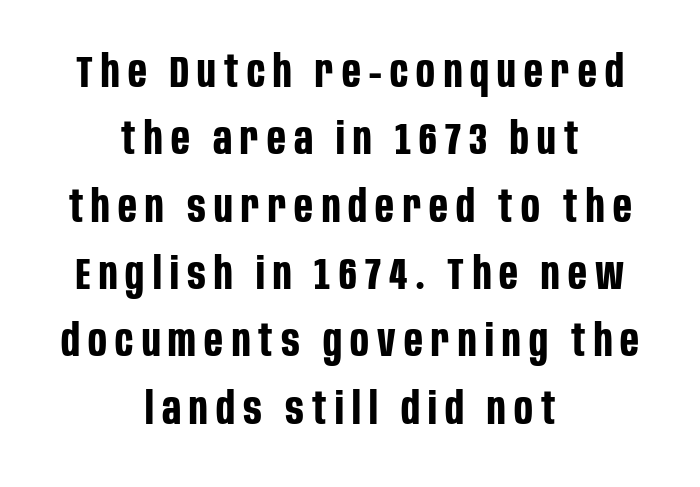
Q: Is the text bold? A: Yes.
Q: Is the text italic (slanted)? A: No, it is upright.
Q: Is the typeface a serif or a sans-serif typeface? A: Sans-serif.
Q: Is the text underlined? A: No.
Q: How is the paragraph aligned? A: Centered.
Q: Is the spacing between lines tight, normal or loose? A: Normal.
Q: Width (condensed, normal, or wide)? A: Condensed.
Q: Stroke contrast? A: Low.
Q: x-height? A: Large.
Q: Monospaced? A: No.
